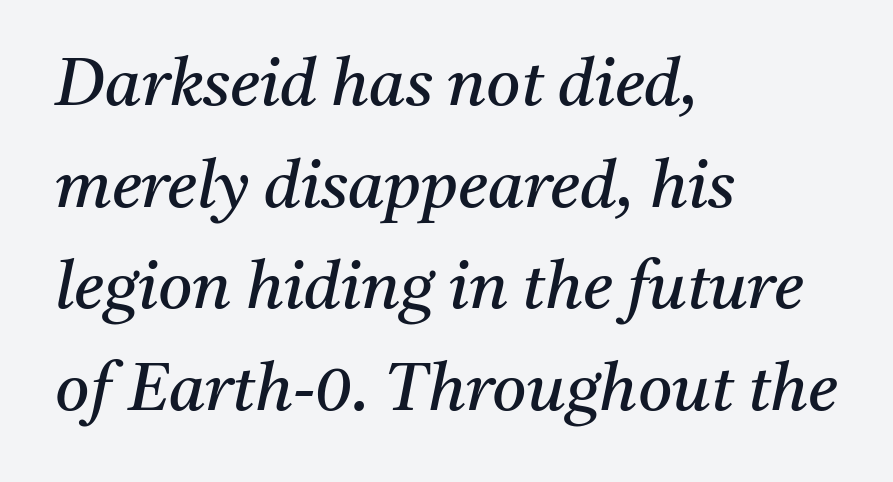
Weight: in the light-to-regular range. A typesetter would call this proportional, since set widths differ per character. The words here are not underlined. This rendering leaves character spacing at its baseline value. Line beginnings align vertically; line endings do not.
